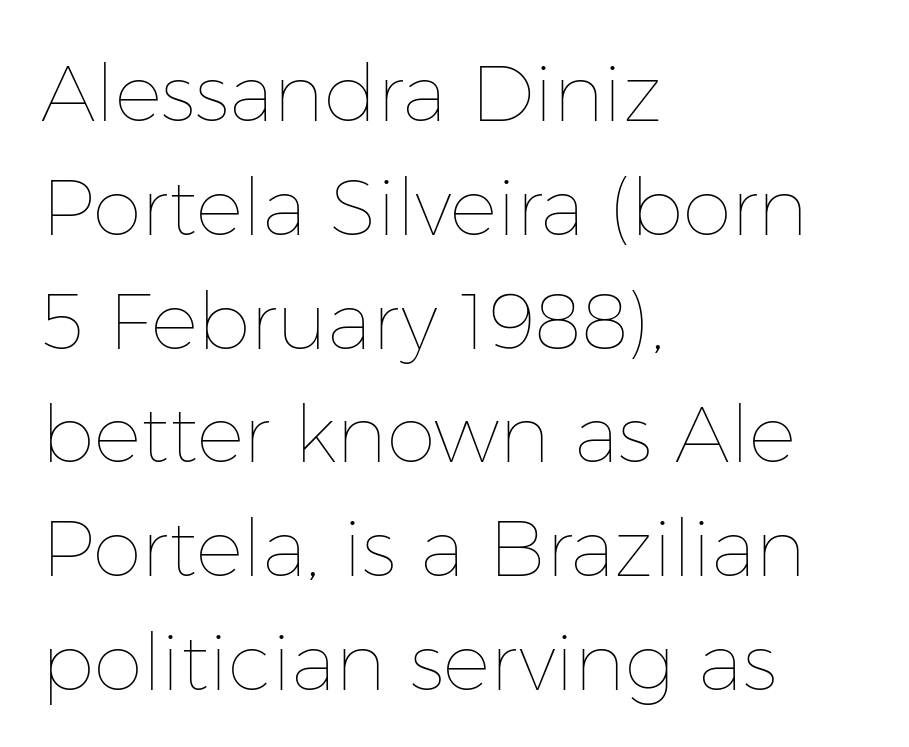
Vertical strokes here are truly vertical. The zone under the glyphs is completely vacant. Proportional: the letters do not fall into vertical columns. The designer left line spacing at the default. Left-aligned paragraph, ragged on the right.
